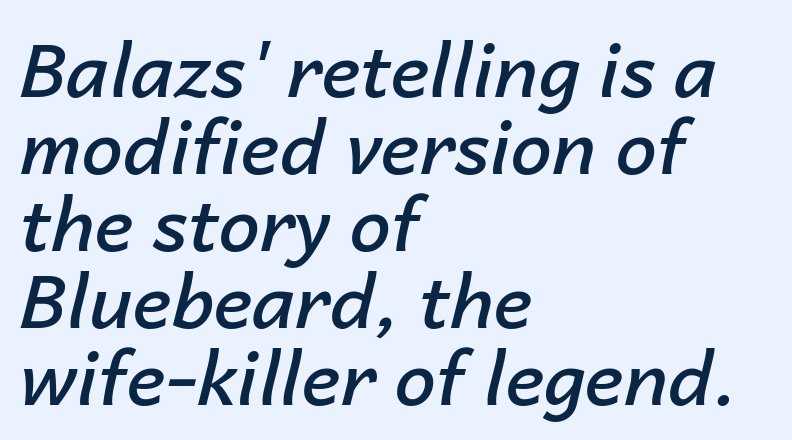
The image shows 74 px semibold type, italic (leaning right); set left-aligned, tight line spacing (1.04x), normal letter spacing, not underlined; low stroke contrast and a medium x-height.
